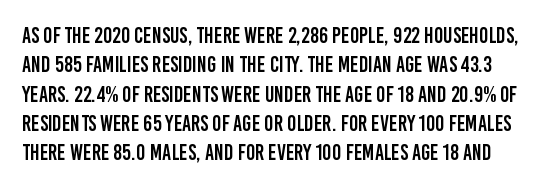
The image shows 22 px text type, upright; set normal line spacing (1.33x), normal letter spacing, not underlined.
